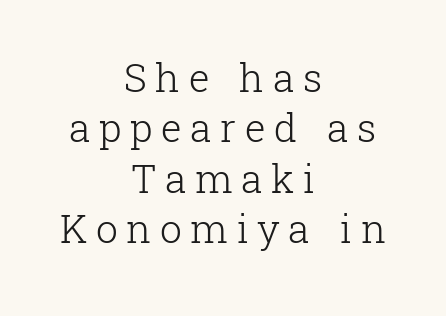
{"serif": "yes", "italic": "no", "bold": "no", "weight": "light", "width": "normal", "stroke_contrast": "low", "x_height": "medium", "monospaced": "no", "underline": "no", "align": "center", "line_spacing": "normal", "line_spacing_ratio": 1.29, "letter_spacing": "wide", "letter_spacing_em": 0.22, "glyph_px": 39}
